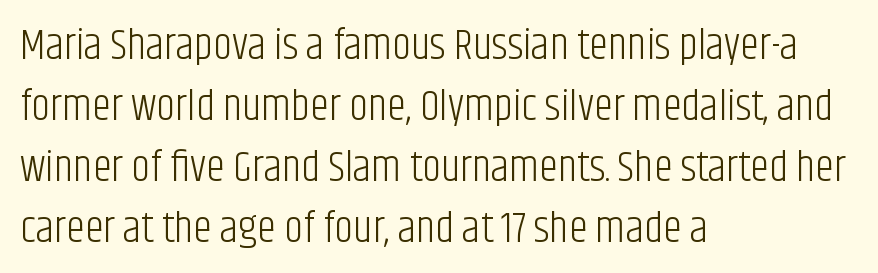
The image shows 43 px light, condensed sans-serif type, upright; set left-aligned, normal line spacing (1.42x), normal letter spacing, not underlined; low stroke contrast and a large x-height.
